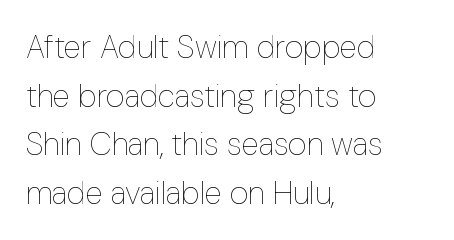
The typeface has the unassuming heft of standard copy or less. Does the leading feel generous? No, just average. This sample uses plain, unmodified letter spacing. The specimen omits any rule beneath the text block's lines.
